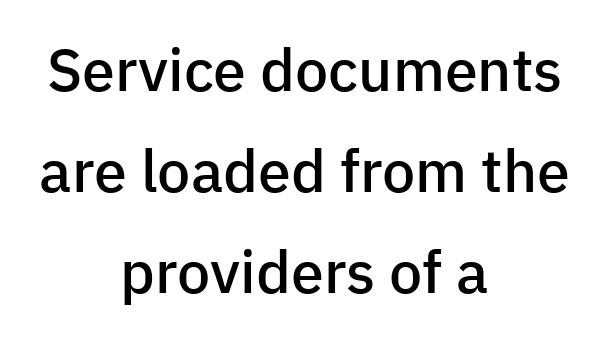
{"serif": "no", "italic": "no", "bold": "semi", "weight": "semibold", "width": "normal", "stroke_contrast": "low", "x_height": "medium", "monospaced": "no", "underline": "no", "align": "center", "line_spacing_ratio": 1.71, "letter_spacing": "normal", "letter_spacing_em": 0.0, "glyph_px": 59}
